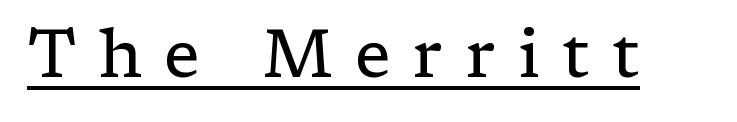
{"serif": "yes", "italic": "no", "bold": "no", "weight": "regular", "width": "normal", "stroke_contrast": "low", "x_height": "medium", "monospaced": "no", "underline": "yes", "letter_spacing": "wide", "letter_spacing_em": 0.33, "glyph_px": 67}
